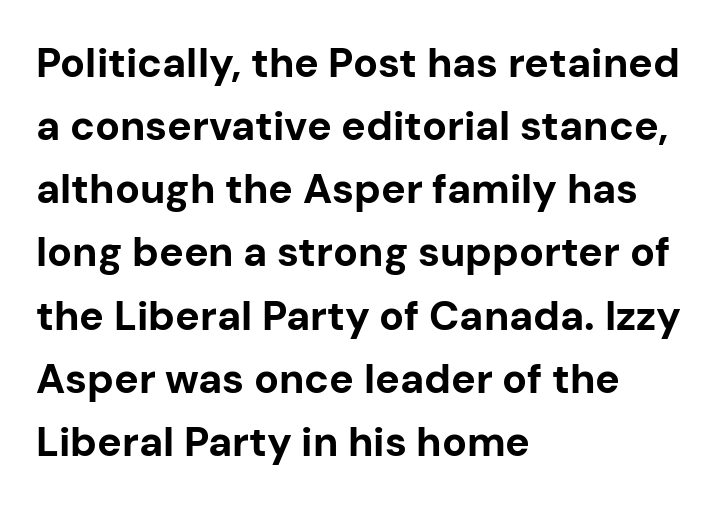
The zone under the glyphs is completely vacant. Baseline-to-baseline distance is the conventional proportion of letter height. The face used here is a sans, in the tradition of grotesques and geometrics. Compared with an ordinary text face, these strokes are far heavier — a full bold. The face used here is proportionally spaced, like ordinary book or web type.
